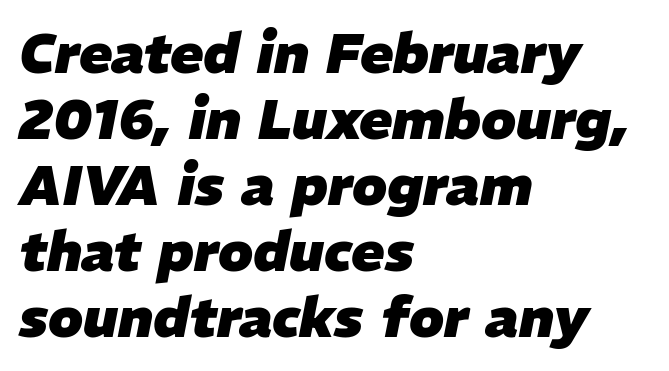
The image shows 55 px heavy type, italic (leaning right); set left-aligned, line spacing 1.2x, normal letter spacing, not underlined; low stroke contrast and a medium x-height.
